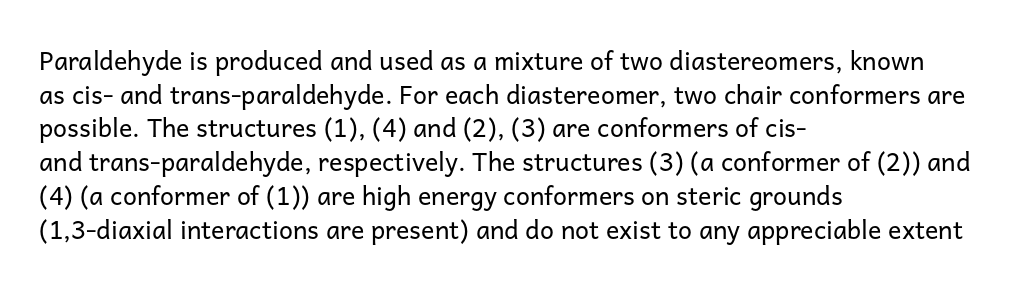
Honestly, there is no underline to notice here at all. When letters stand straight like this, we call the style roman or upright. The passage shown stacks its lines at a standard gap. Horizontal alignment here is leftward, the default for most running prose. Ink coverage per letter is moderate at most.
